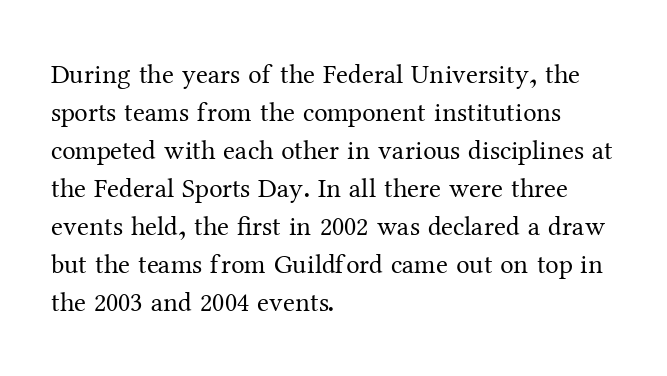
Q: Is the text bold? A: No.
Q: Is the text italic (slanted)? A: No, it is upright.
Q: Is the text underlined? A: No.
Q: How is the paragraph aligned? A: Left-aligned.
Q: Is the spacing between letters normal or unusually wide? A: Normal.
Q: Is the spacing between lines tight, normal or loose? A: Normal.
